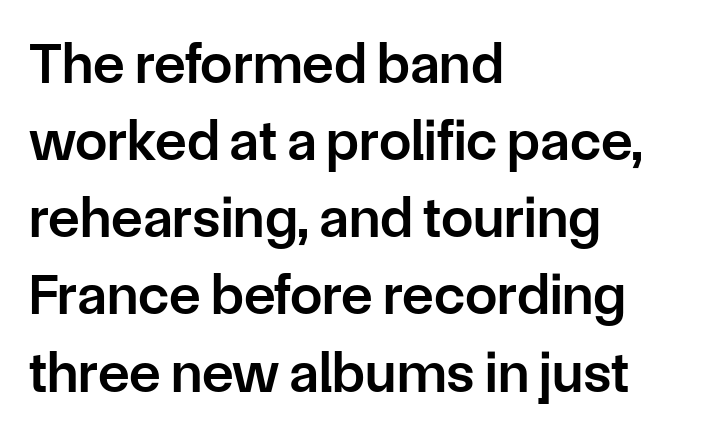
The image shows 58 px semibold sans-serif type, upright; set left-aligned, normal line spacing (1.33x), normal letter spacing, not underlined; low stroke contrast and a medium x-height.
